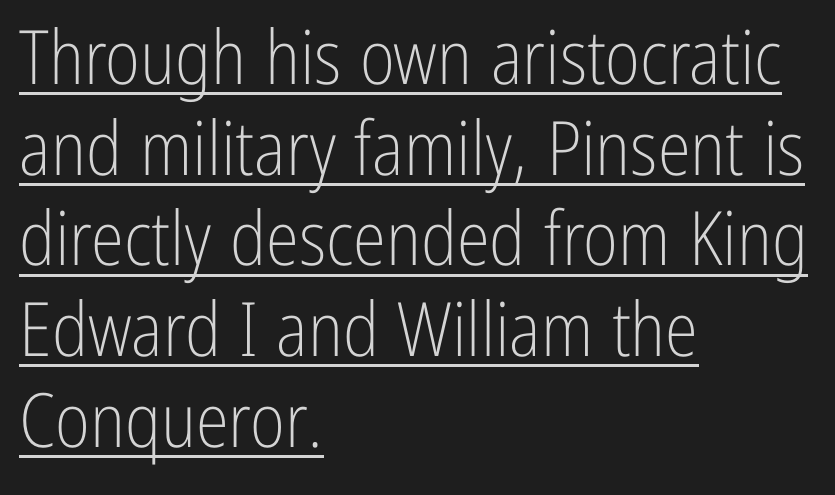
The image shows 75 px light, condensed sans-serif type, upright; set left-aligned, line spacing 1.21x, normal letter spacing, underlined; low stroke contrast and a medium x-height.
